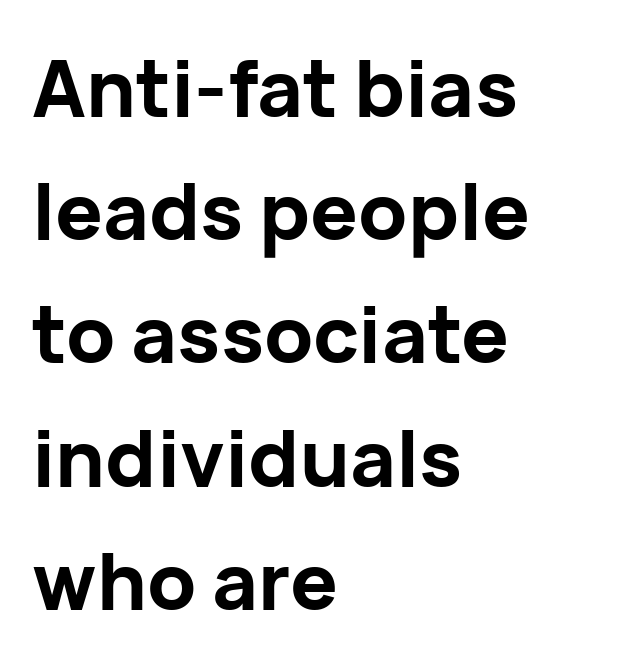
Type style note: lacks serifs. In CSS terms this would be text-align: left. Between one letter and the next there's only the usual sliver of space. Check the space under the baseline: it is left empty. You could not count columns in this text — the font is proportionally spaced.
